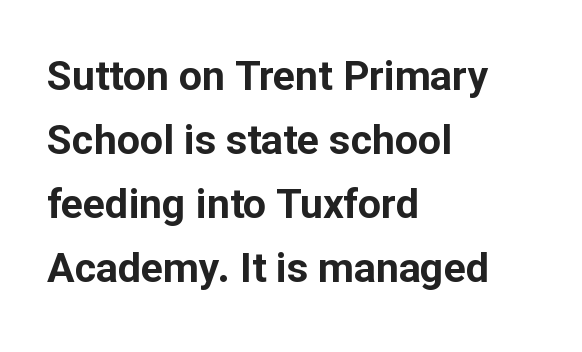
{"serif": "no", "italic": "no", "bold": "yes", "weight": "bold", "width": "normal", "stroke_contrast": "low", "x_height": "medium", "monospaced": "no", "underline": "no", "align": "left", "line_spacing": "normal", "line_spacing_ratio": 1.56, "letter_spacing": "normal", "letter_spacing_em": 0.0, "glyph_px": 41}
